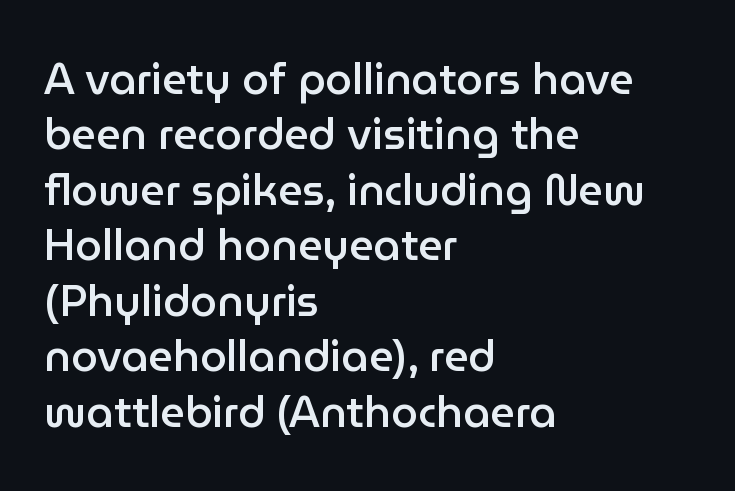
Descenders are the only things crossing below the line. Regular leading. This sample uses an upright cut, with every glyph sitting square on the baseline. The rendering anchors every line to the left-hand side. The glyphs in this specimen are sans serif. I'd describe the lettering as semibold — firm but not a full bold.
